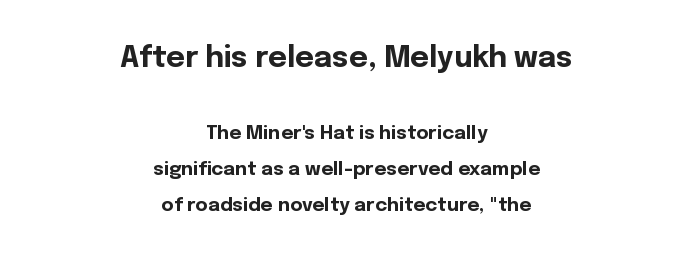
{"serif": "no", "italic": "no", "bold": "yes", "weight": "bold", "width": "normal", "x_height": "medium", "monospaced": "no", "underline": "no", "align": "center", "line_spacing": "loose", "line_spacing_ratio": 1.91, "letter_spacing": "normal", "letter_spacing_em": 0.0, "larger_block": "first", "size_ratio": 1.53, "glyph_px": 29}
